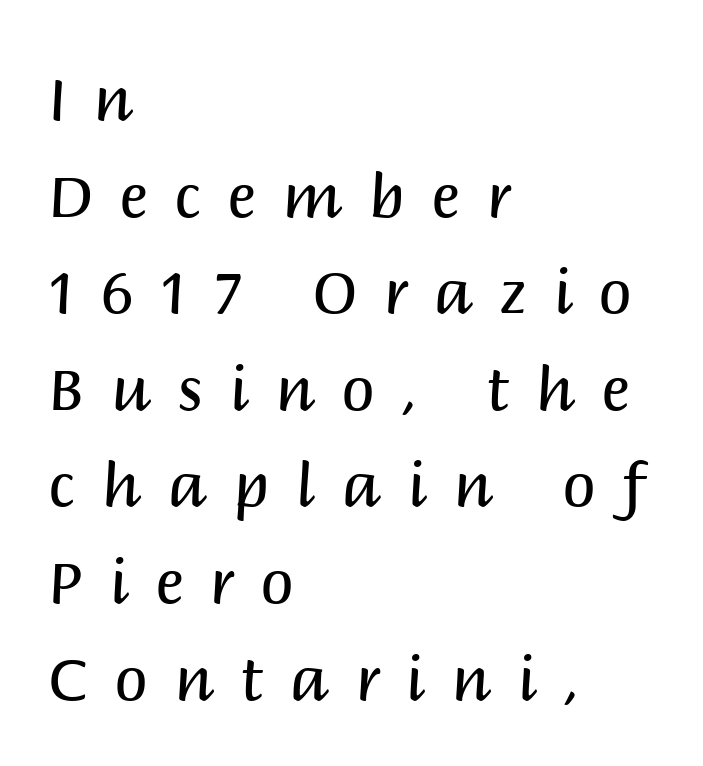
Q: Is the text bold? A: No.
Q: Is the text italic (slanted)? A: Yes.
Q: Is the typeface a serif or a sans-serif typeface? A: Sans-serif.
Q: Is the text underlined? A: No.
Q: How is the paragraph aligned? A: Left-aligned.
Q: Is the spacing between letters normal or unusually wide? A: Unusually wide.
Q: Is the spacing between lines tight, normal or loose? A: Normal.
Q: Width (condensed, normal, or wide)? A: Normal.
Q: Stroke contrast? A: Medium.
Q: x-height? A: Large.
Q: Monospaced? A: No.
